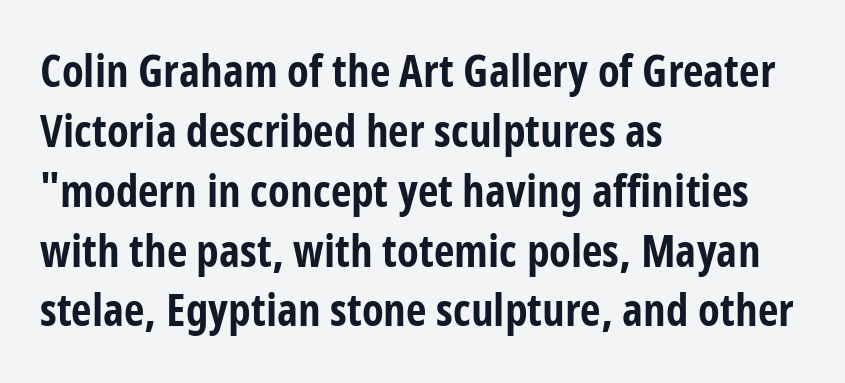
{"serif": "no", "italic": "no", "bold": "yes", "weight": "bold", "width": "condensed", "stroke_contrast": "low", "x_height": "medium", "monospaced": "no", "underline": "no", "align": "left", "line_spacing": "normal", "line_spacing_ratio": 1.33, "letter_spacing": "normal", "letter_spacing_em": 0.0, "glyph_px": 45}
